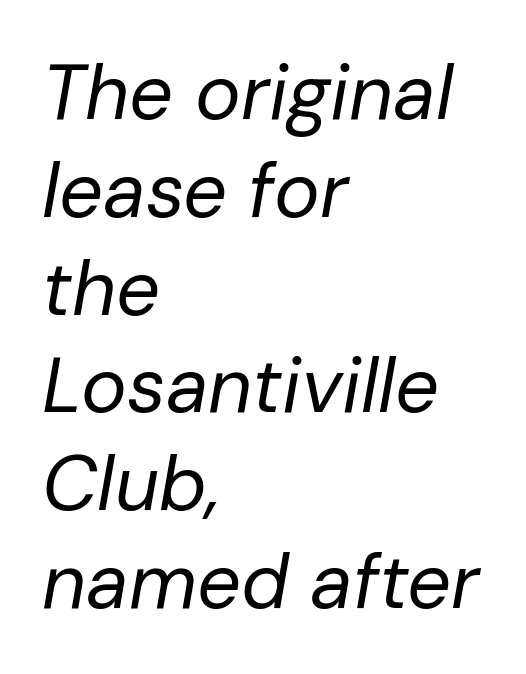
The image shows 77 px regular-weight type, italic (leaning right); set left-aligned, normal line spacing (1.27x), normal letter spacing, not underlined; low stroke contrast and a medium x-height.
